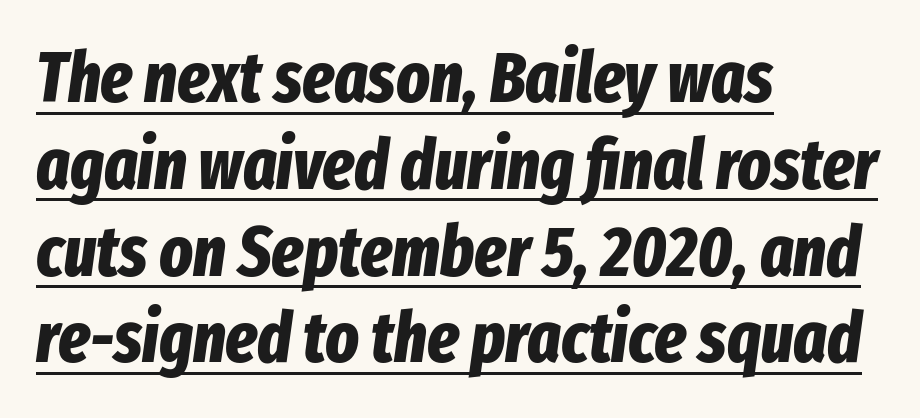
The image shows 70 px bold, condensed type, italic (leaning right); set left-aligned, line spacing 1.24x, normal letter spacing, underlined; low stroke contrast and a medium x-height.
